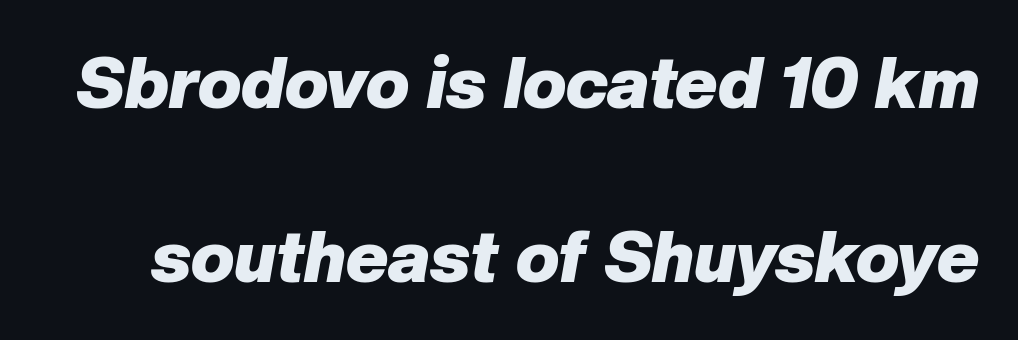
{"italic": "yes", "lean": "right", "slant_degrees": 10, "bold": "yes", "weight": "heavy", "width": "normal", "stroke_contrast": "low", "x_height": "medium", "monospaced": "no", "underline": "no", "line_spacing": "loose", "line_spacing_ratio": 2.42, "letter_spacing": "normal", "letter_spacing_em": 0.0, "glyph_px": 72}
